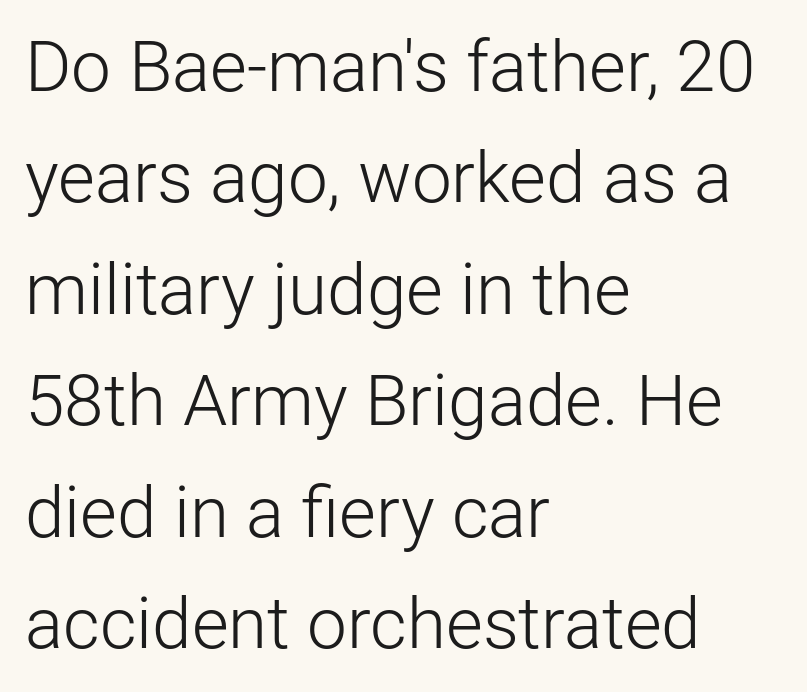
The string is rendered with underlining switched off. Look at the tracking — it's just the regular setting, nothing added. Nope, not italic — everything's standing straight. Unlike a traditional serif, this face leaves its strokes unadorned.
